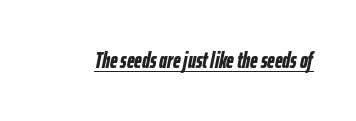
{"italic": "yes", "lean": "right", "slant_degrees": 12, "bold": "yes", "underline": "yes", "letter_spacing": "normal", "letter_spacing_em": 0.0, "glyph_px": 22}
